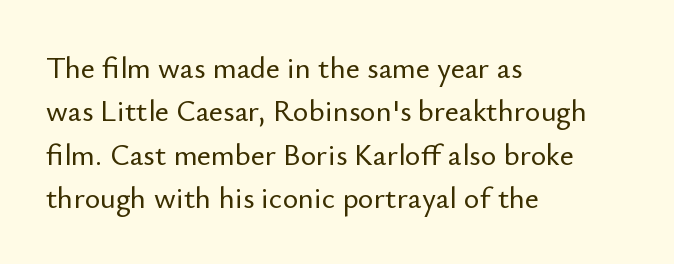
{"serif": "no", "italic": "no", "width": "normal", "stroke_contrast": "low", "x_height": "small", "monospaced": "no", "underline": "no", "align": "left", "line_spacing": "normal", "line_spacing_ratio": 1.45, "letter_spacing": "normal", "letter_spacing_em": 0.0, "glyph_px": 30}
